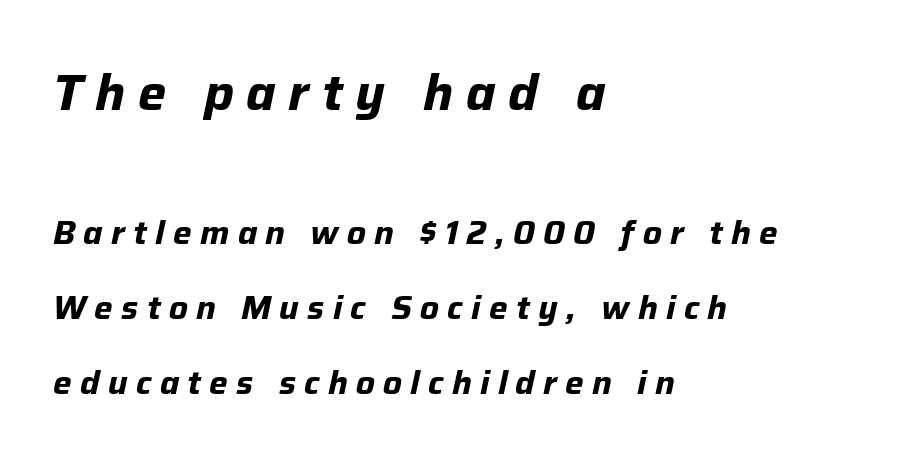
{"italic": "yes", "lean": "right", "slant_degrees": 12, "bold": "yes", "weight": "bold", "width": "normal", "stroke_contrast": "low", "x_height": "medium", "monospaced": "no", "underline": "no", "align": "left", "line_spacing": "loose", "line_spacing_ratio": 2.27, "letter_spacing": "wide", "letter_spacing_em": 0.25, "larger_block": "first", "size_ratio": 1.52, "glyph_px": 50}
